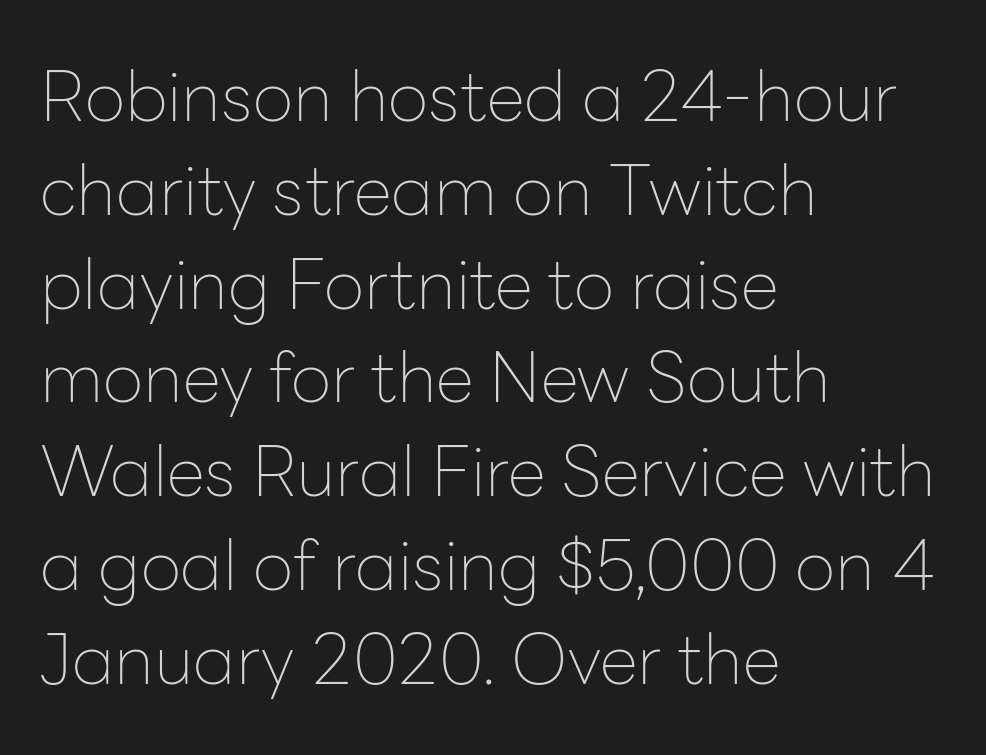
Think of a printed novel: that variable character pitch is what you see here. Compared with typical paragraphs, the rows here are spaced about the same. Notice how the stems are strictly vertical — no italics here. A student would call this left alignment; a typographer would say flush left, rag right.
